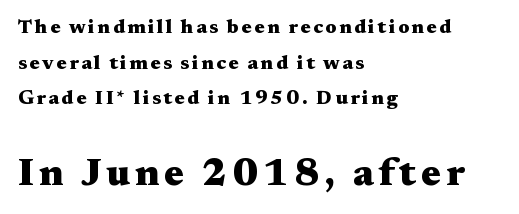
{"serif": "yes", "italic": "no", "bold": "yes", "weight": "heavy", "width": "wide", "stroke_contrast": "medium", "x_height": "medium", "monospaced": "no", "underline": "no", "align": "left", "line_spacing_ratio": 1.78, "larger_block": "second", "size_ratio": 1.95, "glyph_px": 39}
